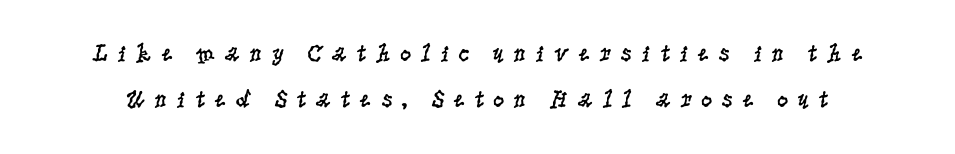
Caption: expanded tracking, letters set apart. Beneath every word, the page is bare. The strokes carry an ordinary text weight at most.
